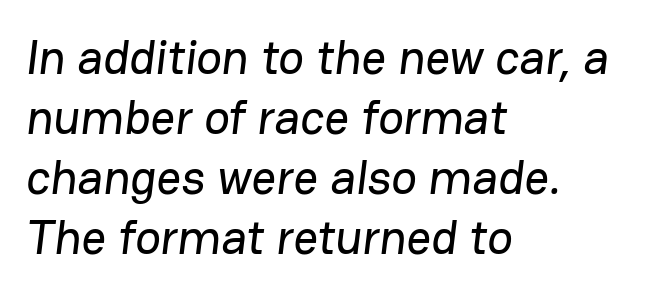
Q: Is the typeface a serif or a sans-serif typeface? A: Sans-serif.
Q: Is the text underlined? A: No.
Q: How is the paragraph aligned? A: Left-aligned.
Q: Is the spacing between letters normal or unusually wide? A: Normal.
Q: Is the spacing between lines tight, normal or loose? A: Normal.
Q: Width (condensed, normal, or wide)? A: Normal.
Q: Stroke contrast? A: Low.
Q: x-height? A: Medium.
Q: Monospaced? A: No.
